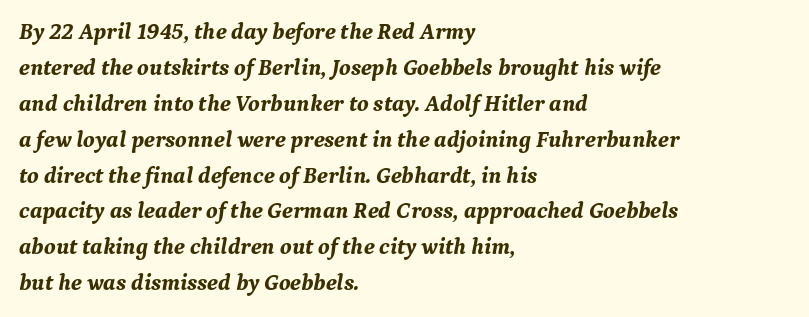
{"italic": "yes", "lean": "right", "slant_degrees": 9, "bold": "yes", "underline": "no", "align": "left", "line_spacing": "normal", "line_spacing_ratio": 1.56, "letter_spacing": "normal", "letter_spacing_em": 0.0, "glyph_px": 23}
